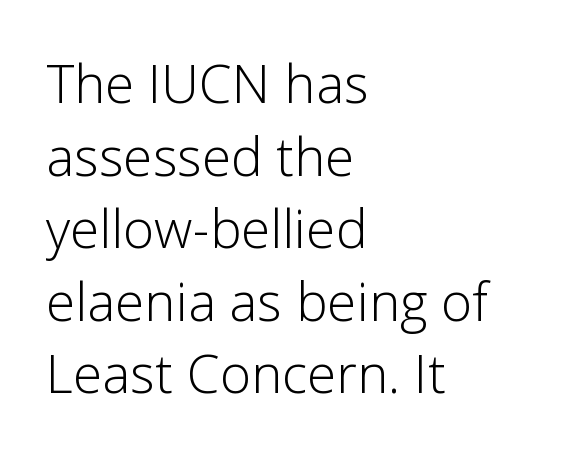
The letters carry no serifs — their stems end cleanly without finishing strokes. This is roman type, the default non-slanted kind. Beneath every word, the page is bare. These lines are rendered in a variable-pitch font. Unbolded letterforms with no extra heft. The gaps between neighbouring characters are ordinary and unremarkable.
